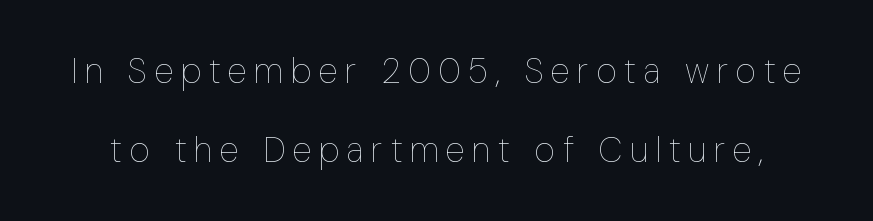
The image shows 35 px thin, condensed type, upright; set loose line spacing (2.25x), unusually wide letter spacing (+0.22 em), not underlined; low stroke contrast and a medium x-height.
